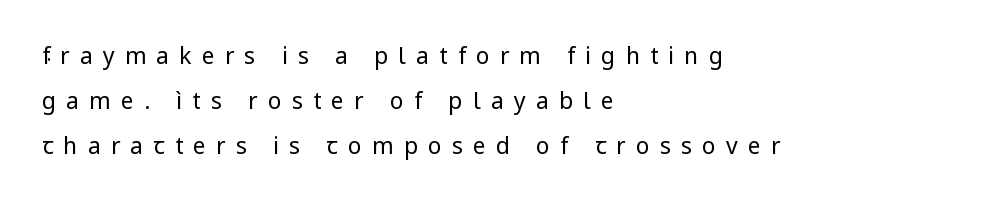
{"italic": "no", "bold": "no", "underline": "no", "align": "left", "line_spacing": "loose", "line_spacing_ratio": 1.95, "letter_spacing": "wide", "letter_spacing_em": 0.44, "glyph_px": 23}
